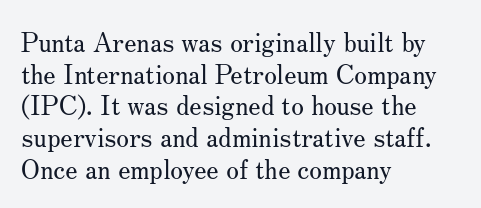
Nope, not italic — everything's standing straight. The font is comparable to plain body text, perhaps lighter. Inter-character spacing is left at the font's built-in metrics. The zone under the glyphs is completely vacant. These lines are set flush left with a ragged right edge.
